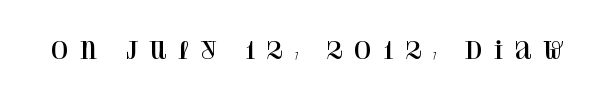
{"italic": "no", "underline": "no", "letter_spacing": "wide", "letter_spacing_em": 0.41, "glyph_px": 23}
